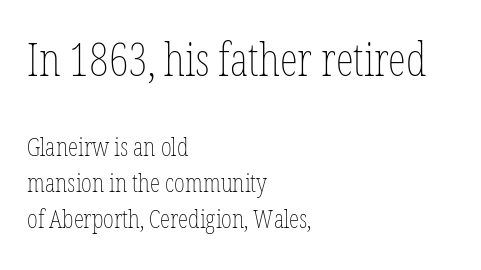
The image shows 46 px thin, condensed type, upright; set left-aligned, normal line spacing (1.39x), normal letter spacing, not underlined; the first (top) block is 1.77x larger; low stroke contrast and a medium x-height.
